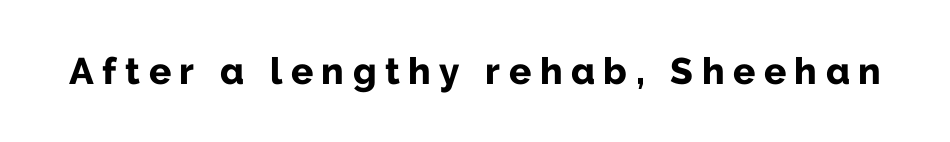
{"serif": "no", "italic": "no", "bold": "yes", "weight": "bold", "width": "normal", "stroke_contrast": "low", "x_height": "medium", "monospaced": "no", "underline": "no", "letter_spacing": "wide", "letter_spacing_em": 0.23, "glyph_px": 37}
